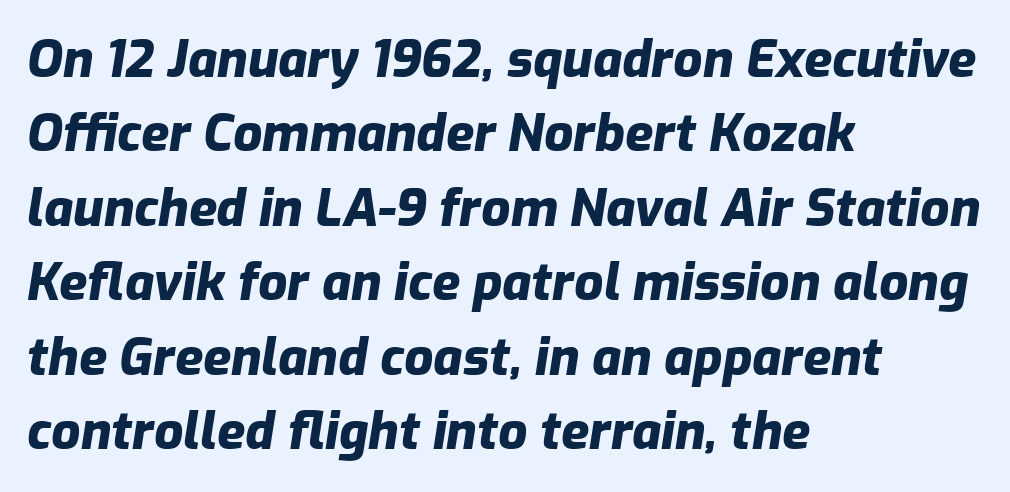
The image shows 51 px heavy type, italic (leaning right); set left-aligned, normal line spacing (1.46x), normal letter spacing, not underlined; low stroke contrast and a medium x-height.
